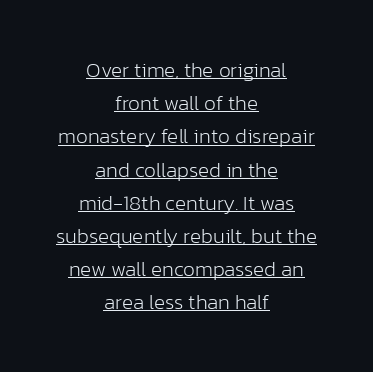
{"italic": "no", "bold": "no", "underline": "yes", "align": "center", "line_spacing": "normal", "line_spacing_ratio": 1.58, "letter_spacing": "normal", "letter_spacing_em": 0.0, "glyph_px": 21}
